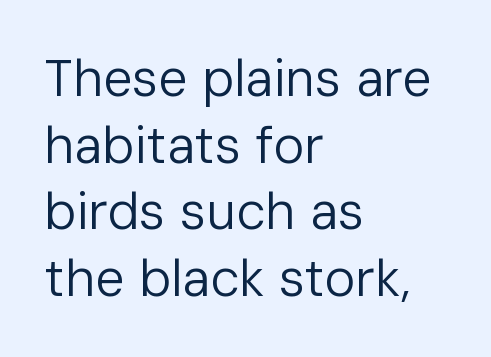
Alignment: flush left. Reading down the column, the eye jumps a familiar distance to each next line. Font category for this specimen: sans-serif. Unmarked baselines from the first word to the last. The rendering keeps characters at their native spacing.
